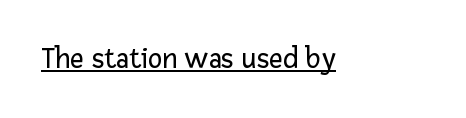
The image shows 30 px regular-weight sans-serif type, upright; set normal letter spacing, underlined; low stroke contrast and a medium x-height.
